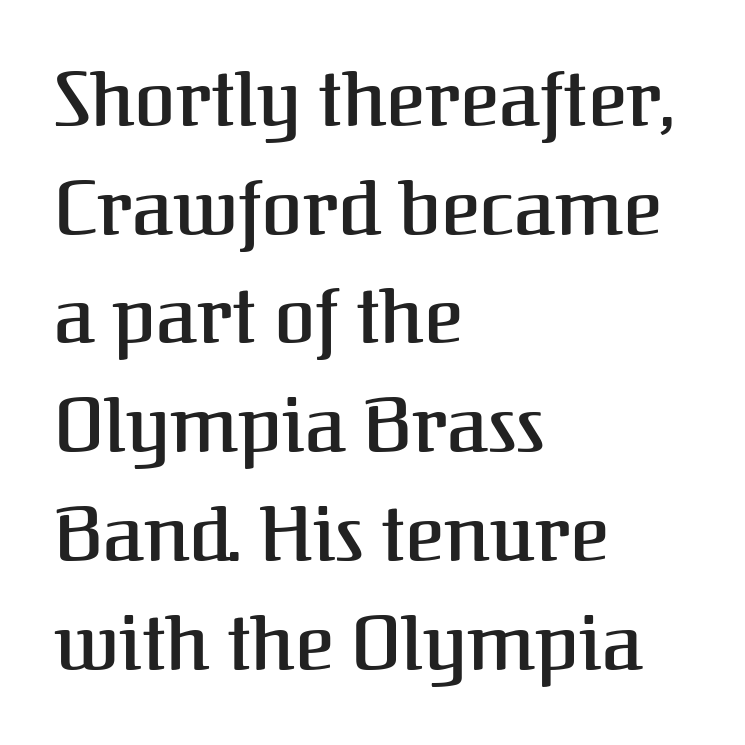
The image shows 75 px serif type, upright; set left-aligned, normal line spacing (1.45x), normal letter spacing, not underlined; medium stroke contrast and a medium x-height.
